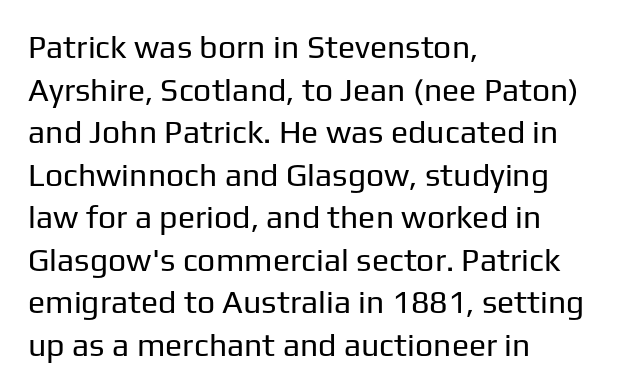
Q: Is the text bold? A: No.
Q: Is the text italic (slanted)? A: No, it is upright.
Q: Is the typeface a serif or a sans-serif typeface? A: Sans-serif.
Q: Is the text underlined? A: No.
Q: How is the paragraph aligned? A: Left-aligned.
Q: Is the spacing between letters normal or unusually wide? A: Normal.
Q: Is the spacing between lines tight, normal or loose? A: Normal.
Q: Width (condensed, normal, or wide)? A: Normal.
Q: Stroke contrast? A: Low.
Q: x-height? A: Medium.
Q: Monospaced? A: No.
